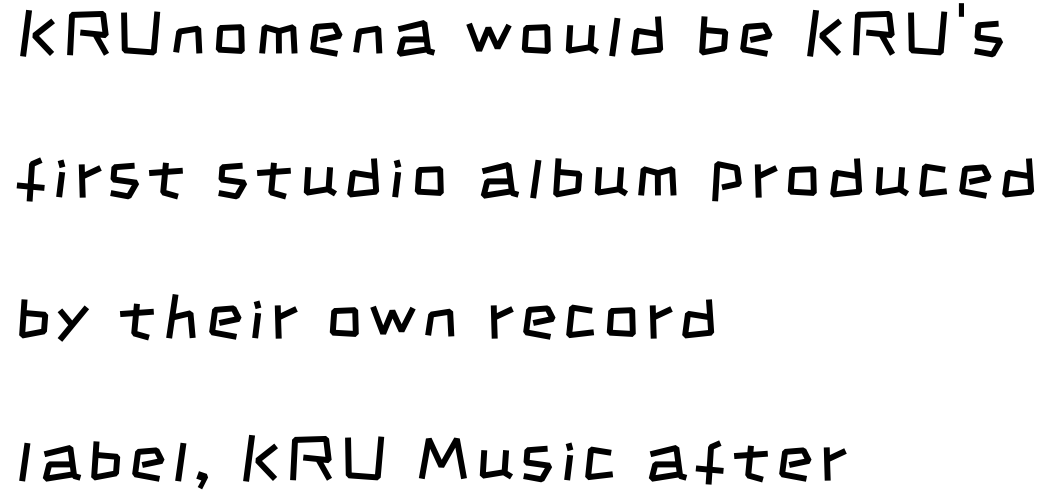
Q: Is the text bold? A: No.
Q: Is the typeface a serif or a sans-serif typeface? A: Sans-serif.
Q: Is the text underlined? A: No.
Q: How is the paragraph aligned? A: Left-aligned.
Q: Is the spacing between lines tight, normal or loose? A: Loose.
Q: Width (condensed, normal, or wide)? A: Condensed.
Q: Stroke contrast? A: Low.
Q: x-height? A: Large.
Q: Monospaced? A: No.
